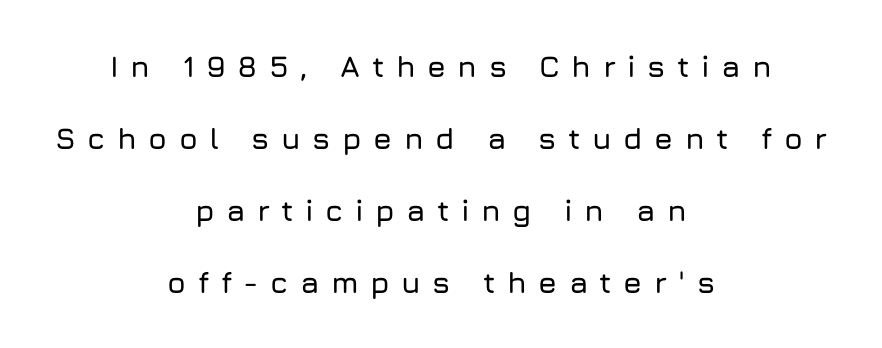
The image shows 30 px sans-serif type, upright; set centered, loose line spacing (2.4x), unusually wide letter spacing (+0.38 em), not underlined; low stroke contrast and a medium x-height.
